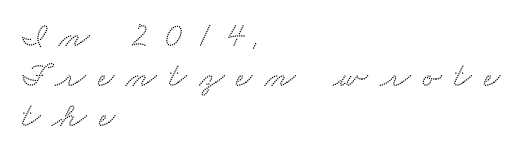
The image shows 35 px wide serif type; set left-aligned, tight line spacing (1.14x), unusually wide letter spacing (+0.35 em), not underlined; medium stroke contrast and a small x-height.
